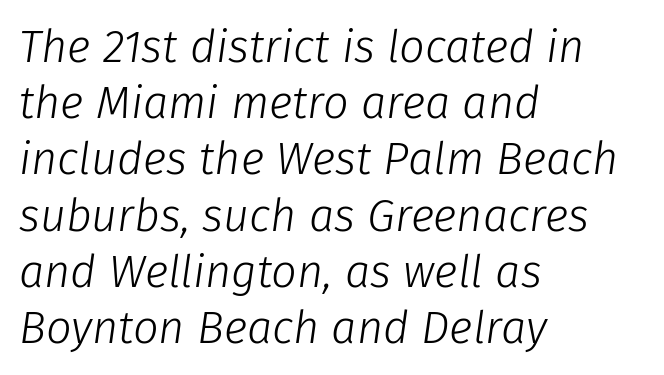
The image shows 45 px light type, italic (leaning right); set left-aligned, normal line spacing (1.25x), normal letter spacing, not underlined; low stroke contrast and a medium x-height.
